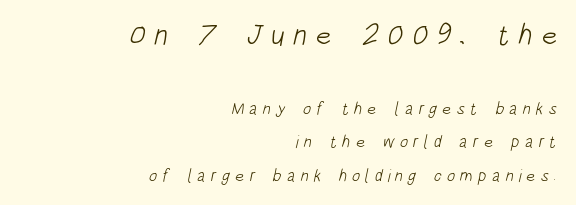
Of the two passages, the one on top uses the larger point size. Think standard paragraph weight, or any step lighter than that. Each new line begins a long way beneath the previous one. This is sans-serif lettering, the kind often seen on screens and signage.
